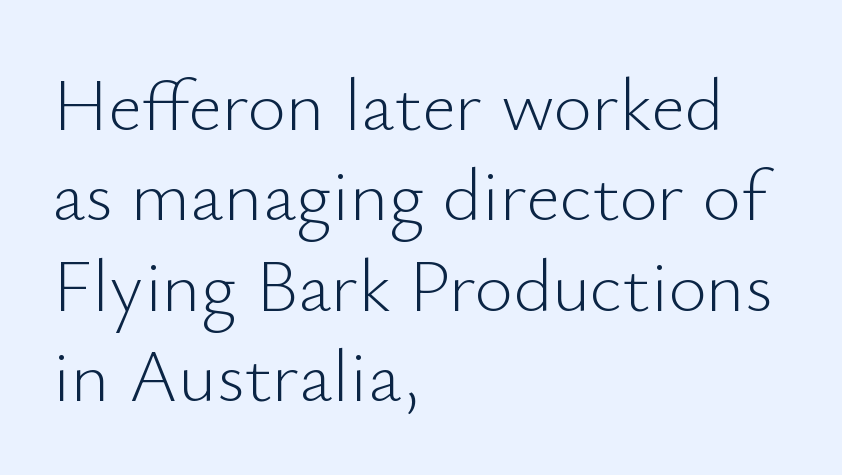
{"serif": "no", "italic": "no", "bold": "no", "weight": "light", "width": "normal", "stroke_contrast": "low", "x_height": "small", "monospaced": "no", "underline": "no", "align": "left", "line_spacing_ratio": 1.22, "letter_spacing": "normal", "letter_spacing_em": 0.0, "glyph_px": 74}
